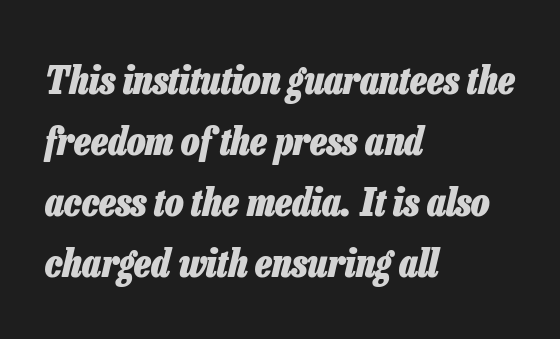
The image shows 39 px heavy, condensed type, italic (leaning right); set left-aligned, normal line spacing (1.56x), normal letter spacing, not underlined; low stroke contrast and a medium x-height.
